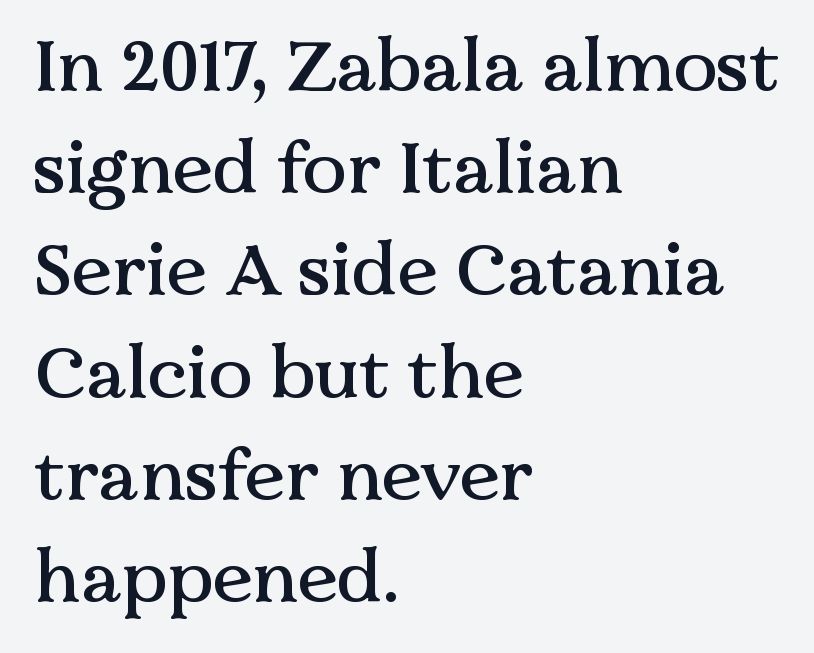
Q: Is the text italic (slanted)? A: No, it is upright.
Q: Is the typeface a serif or a sans-serif typeface? A: Serif.
Q: Is the text underlined? A: No.
Q: How is the paragraph aligned? A: Left-aligned.
Q: Is the spacing between letters normal or unusually wide? A: Normal.
Q: Is the spacing between lines tight, normal or loose? A: Normal.
Q: Width (condensed, normal, or wide)? A: Normal.
Q: Stroke contrast? A: Medium.
Q: x-height? A: Medium.
Q: Monospaced? A: No.
